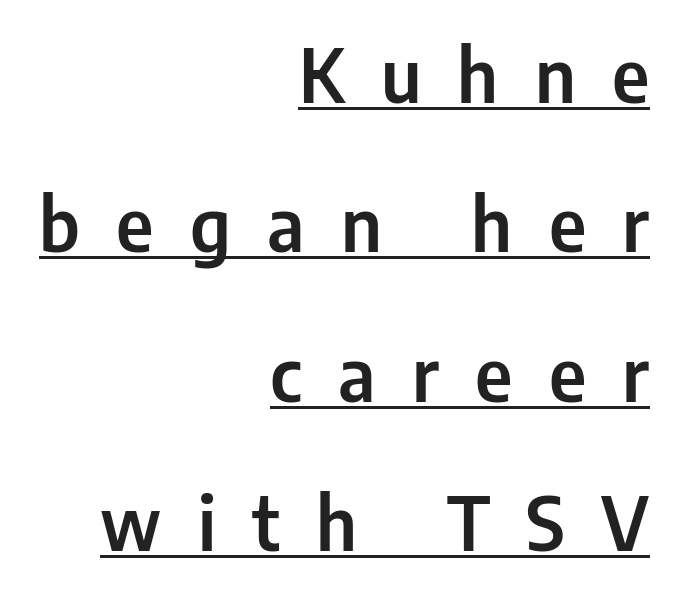
{"serif": "no", "italic": "no", "width": "condensed", "stroke_contrast": "low", "x_height": "medium", "monospaced": "no", "underline": "yes", "align": "right", "line_spacing": "loose", "line_spacing_ratio": 2.02, "letter_spacing": "wide", "letter_spacing_em": 0.49, "glyph_px": 74}
